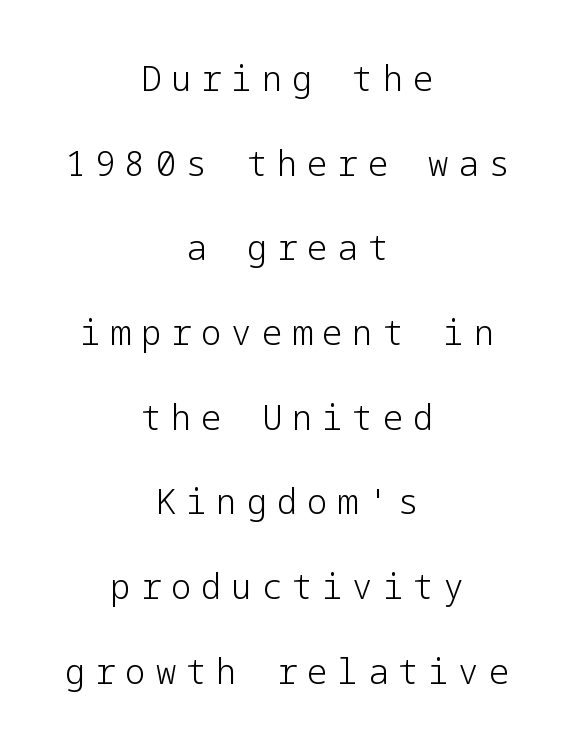
Regarding serifs, this sample does without them. Short and long lines alike share a common midpoint. Honestly, the rows look like they've been pulled way apart. No chunkiness to these letters — they're not bold. Caption: expanded tracking, letters set apart. Bare-footed words on every line.
